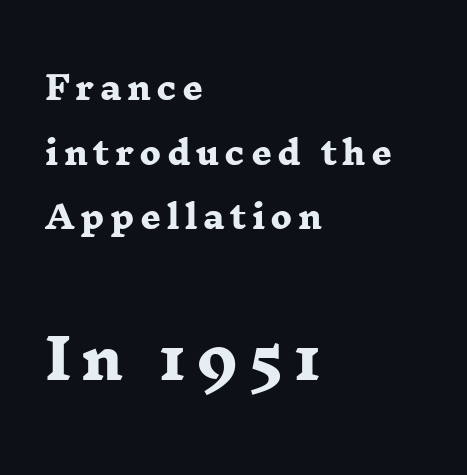
The image shows 56 px heavy, wide serif type; set left-aligned, loose line spacing (2.02x), not underlined; the second (bottom) block is 1.75x larger; low stroke contrast and a medium x-height.
